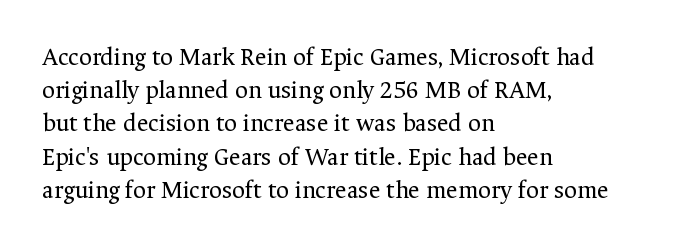
Q: Is the text bold? A: No.
Q: Is the text italic (slanted)? A: No, it is upright.
Q: Is the text underlined? A: No.
Q: How is the paragraph aligned? A: Left-aligned.
Q: Is the spacing between letters normal or unusually wide? A: Normal.
Q: Is the spacing between lines tight, normal or loose? A: Normal.
